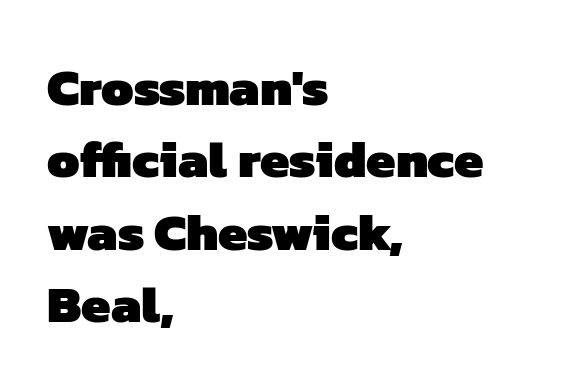
Is the letter spacing exaggerated? No — it looks like the ordinary default. Unlike a traditional serif, this face leaves its strokes unadorned. Each row of text sits above clean, open space. The text block is weighted toward the left margin, trailing off unevenly rightward. A typesetter would call this proportional, since set widths differ per character.
